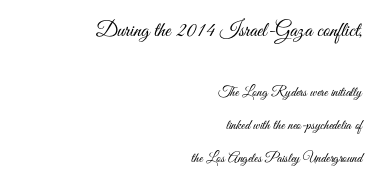
{"bold": "no", "underline": "no", "align": "right", "line_spacing": "loose", "line_spacing_ratio": 2.36, "letter_spacing": "normal", "letter_spacing_em": 0.0, "larger_block": "first", "size_ratio": 1.5, "glyph_px": 21}
